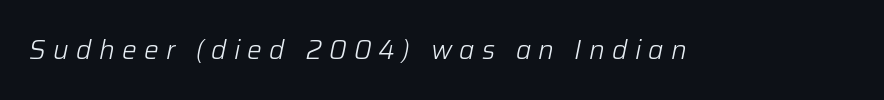
The image shows 26 px text type, italic (leaning right); set unusually wide letter spacing (+0.28 em), not underlined.
